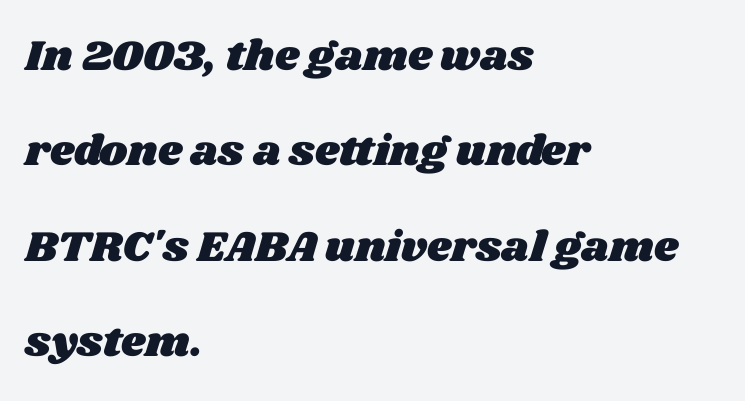
Proportional: the letters do not fall into vertical columns. These lines keep a tight, regular rhythm from letter to letter. The rendering anchors every line to the left-hand side. Just letters on the line, the space beneath them empty.
